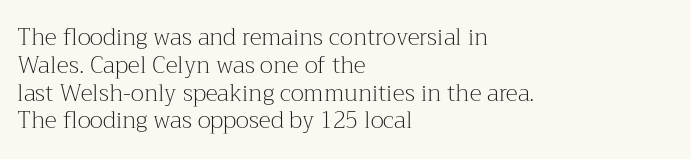
Q: Is the text bold? A: No.
Q: Is the text italic (slanted)? A: No, it is upright.
Q: Is the text underlined? A: No.
Q: How is the paragraph aligned? A: Left-aligned.
Q: Is the spacing between letters normal or unusually wide? A: Normal.
